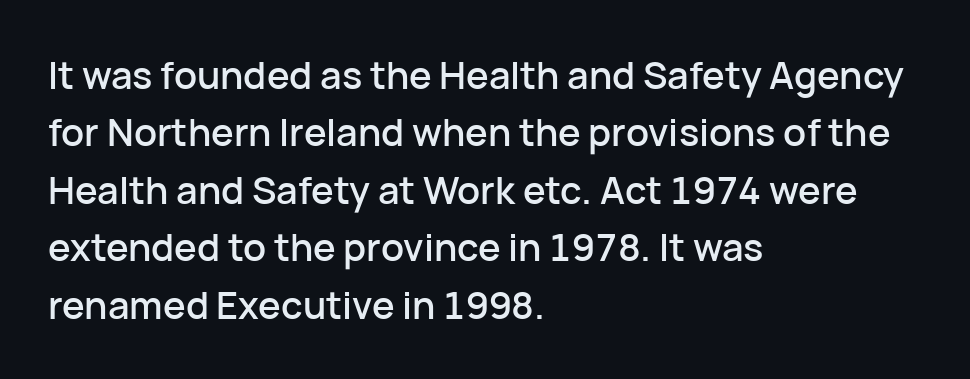
Q: Is the text italic (slanted)? A: No, it is upright.
Q: Is the typeface a serif or a sans-serif typeface? A: Sans-serif.
Q: Is the text underlined? A: No.
Q: How is the paragraph aligned? A: Left-aligned.
Q: Is the spacing between letters normal or unusually wide? A: Normal.
Q: Is the spacing between lines tight, normal or loose? A: Normal.
Q: Width (condensed, normal, or wide)? A: Normal.
Q: Stroke contrast? A: Low.
Q: x-height? A: Medium.
Q: Monospaced? A: No.
